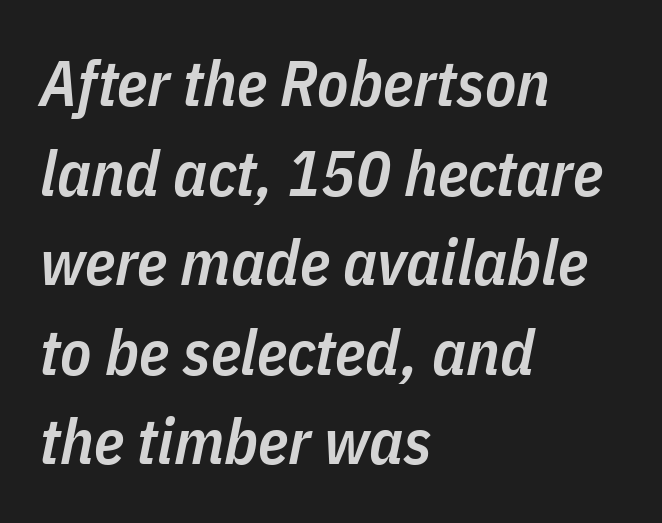
{"italic": "yes", "lean": "right", "slant_degrees": 11, "bold": "semi", "weight": "semibold", "width": "condensed", "stroke_contrast": "low", "x_height": "medium", "monospaced": "no", "underline": "no", "align": "left", "line_spacing": "normal", "line_spacing_ratio": 1.4, "letter_spacing": "normal", "letter_spacing_em": 0.0, "glyph_px": 64}
